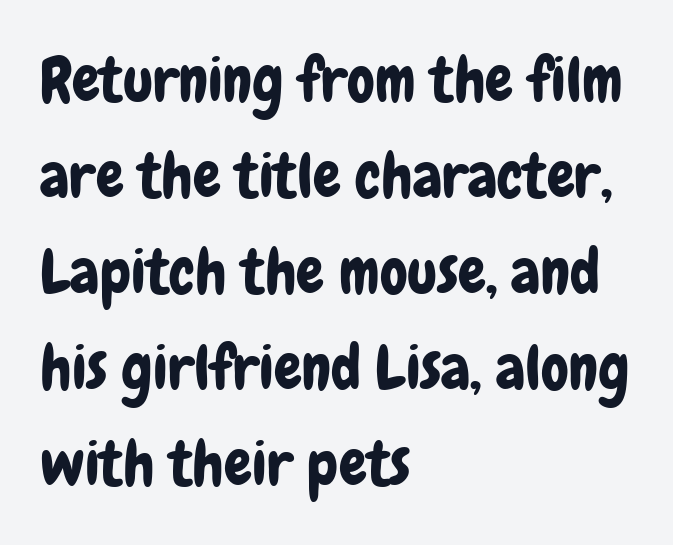
{"serif": "no", "italic": "no", "width": "condensed", "stroke_contrast": "low", "x_height": "medium", "monospaced": "no", "underline": "no", "align": "left", "line_spacing": "normal", "line_spacing_ratio": 1.55, "letter_spacing": "normal", "letter_spacing_em": 0.0, "glyph_px": 62}
